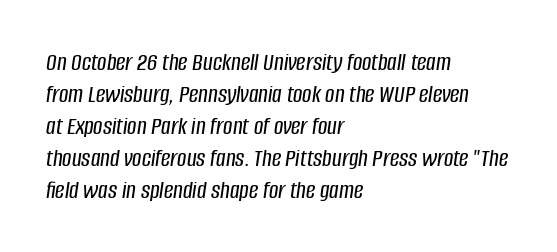
Q: Is the text italic (slanted)? A: Yes, it leans right by about 8 degrees.
Q: Is the text underlined? A: No.
Q: How is the paragraph aligned? A: Left-aligned.
Q: Is the spacing between letters normal or unusually wide? A: Normal.
